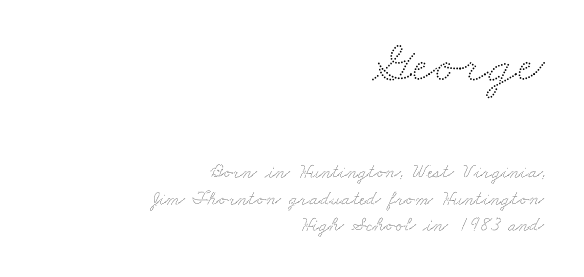
The image shows 59 px wide type; set right-aligned, normal line spacing (1.31x), normal letter spacing, not underlined; the first (top) block is 2.95x larger; low stroke contrast and a small x-height.
